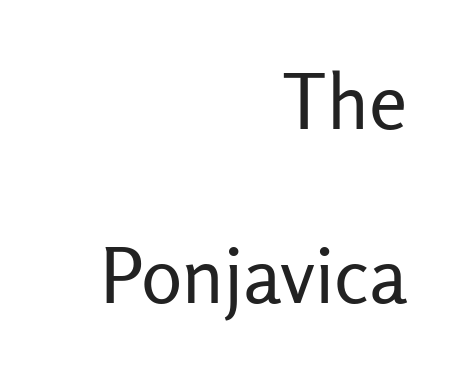
A quiet, ordinary-to-light weight characterises the typeface. One glance says open: line gaps are wider than usual. Anything drawn beneath the words? Only blank space. Observe the ordinary spacing: letters are neighbours, not strangers.
